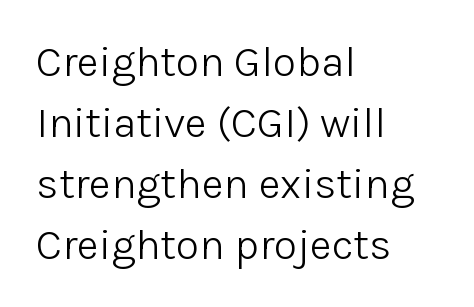
Q: Is the text bold? A: No.
Q: Is the text italic (slanted)? A: No, it is upright.
Q: Is the typeface a serif or a sans-serif typeface? A: Sans-serif.
Q: Is the text underlined? A: No.
Q: How is the paragraph aligned? A: Left-aligned.
Q: Is the spacing between letters normal or unusually wide? A: Normal.
Q: Is the spacing between lines tight, normal or loose? A: Normal.
Q: Width (condensed, normal, or wide)? A: Normal.
Q: Stroke contrast? A: Low.
Q: x-height? A: Medium.
Q: Monospaced? A: No.
